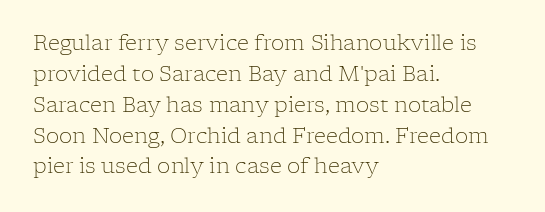
{"italic": "no", "bold": "no", "underline": "no", "align": "left", "line_spacing": "normal", "line_spacing_ratio": 1.47, "letter_spacing": "normal", "letter_spacing_em": 0.0, "glyph_px": 21}
